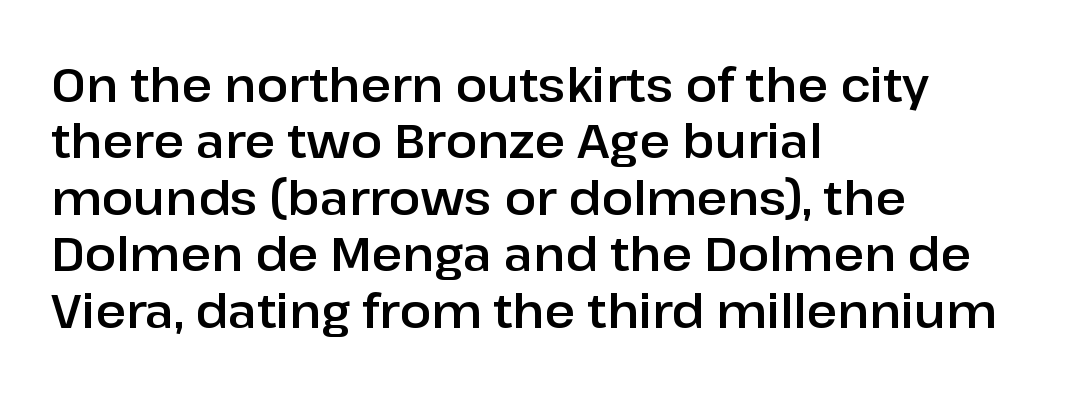
The image shows 47 px sans-serif type, upright; set left-aligned, line spacing 1.2x, normal letter spacing, not underlined; low stroke contrast and a medium x-height.
